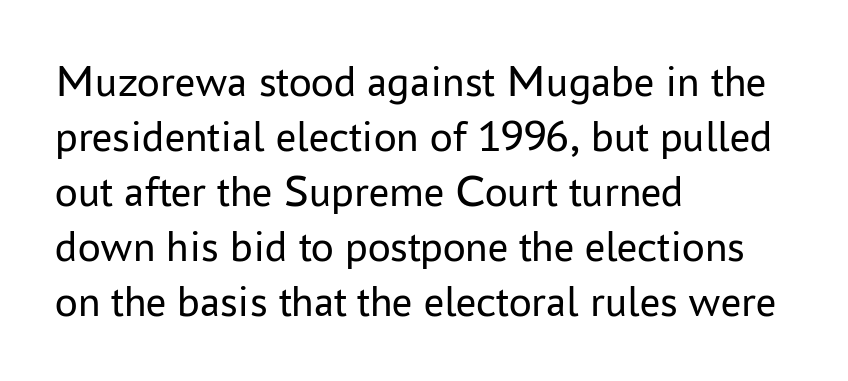
Q: Is the text bold? A: No.
Q: Is the text italic (slanted)? A: No, it is upright.
Q: Is the typeface a serif or a sans-serif typeface? A: Sans-serif.
Q: Is the text underlined? A: No.
Q: How is the paragraph aligned? A: Left-aligned.
Q: Is the spacing between letters normal or unusually wide? A: Normal.
Q: Width (condensed, normal, or wide)? A: Normal.
Q: Stroke contrast? A: Low.
Q: x-height? A: Medium.
Q: Monospaced? A: No.
